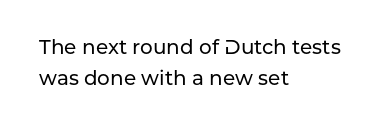
{"italic": "no", "underline": "no", "align": "left", "line_spacing": "normal", "line_spacing_ratio": 1.53, "letter_spacing": "normal", "letter_spacing_em": 0.0, "glyph_px": 20}
